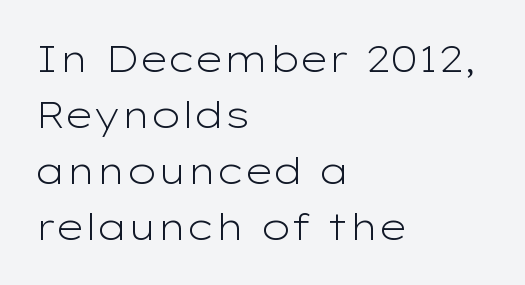
The image shows 37 px light, wide sans-serif type, upright; set left-aligned, normal line spacing (1.51x), normal letter spacing, not underlined; low stroke contrast and a medium x-height.
